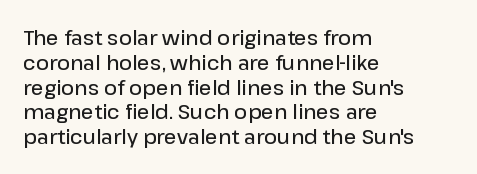
The image shows 20 px text type, upright; set left-aligned, line spacing 1.24x, normal letter spacing, not underlined.
